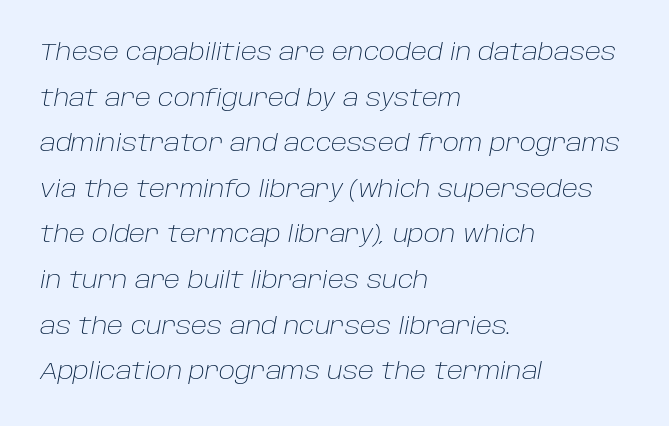
These lines were composed using italics. Notice how the passage keeps a crisp vertical edge on the left only. What stands out about the letter spacing? Nothing — it is the standard amount. The specimen omits any rule beneath the text block's lines. Baseline-to-baseline distance is far greater than the letter height. This is not heavy type; no bold has been used.
